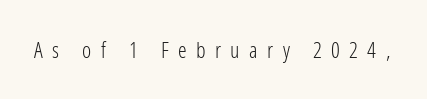
Tracking here is generous; glyphs stand well apart from one another. No chunkiness to these letters — they're not bold. Letters rest on an invisible, unmarked baseline. Characters remain perfectly vertical along every line.
